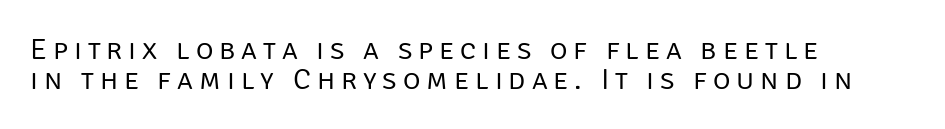
Q: Is the text bold? A: No.
Q: Is the text italic (slanted)? A: No, it is upright.
Q: Is the typeface a serif or a sans-serif typeface? A: Sans-serif.
Q: Is the text underlined? A: No.
Q: How is the paragraph aligned? A: Left-aligned.
Q: Is the spacing between letters normal or unusually wide? A: Unusually wide.
Q: Is the spacing between lines tight, normal or loose? A: Tight.
Q: Width (condensed, normal, or wide)? A: Normal.
Q: Stroke contrast? A: Low.
Q: x-height? A: Large.
Q: Monospaced? A: No.
